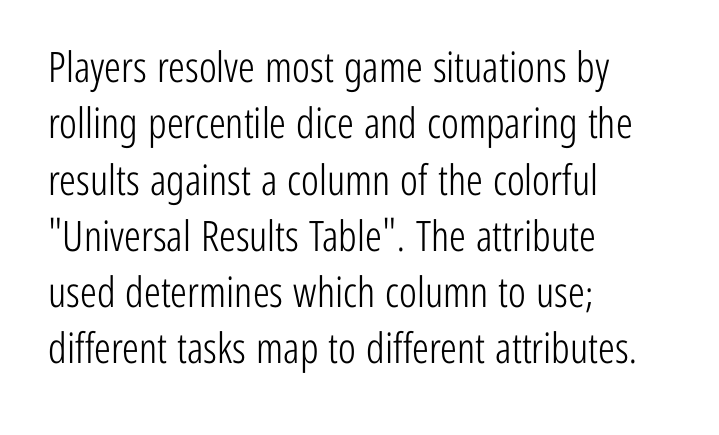
Q: Is the text bold? A: No.
Q: Is the text italic (slanted)? A: No, it is upright.
Q: Is the typeface a serif or a sans-serif typeface? A: Sans-serif.
Q: Is the text underlined? A: No.
Q: How is the paragraph aligned? A: Left-aligned.
Q: Is the spacing between letters normal or unusually wide? A: Normal.
Q: Is the spacing between lines tight, normal or loose? A: Normal.
Q: Width (condensed, normal, or wide)? A: Condensed.
Q: Stroke contrast? A: Low.
Q: x-height? A: Medium.
Q: Monospaced? A: No.
